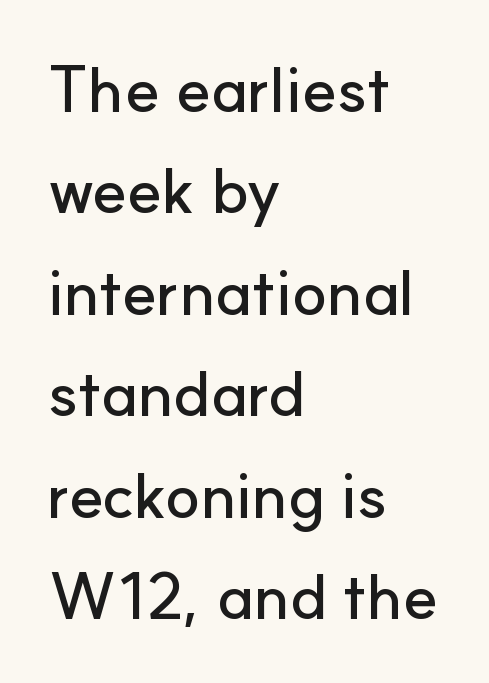
The image shows 65 px sans-serif type, upright; set left-aligned, normal line spacing (1.56x), normal letter spacing, not underlined; low stroke contrast and a small x-height.
